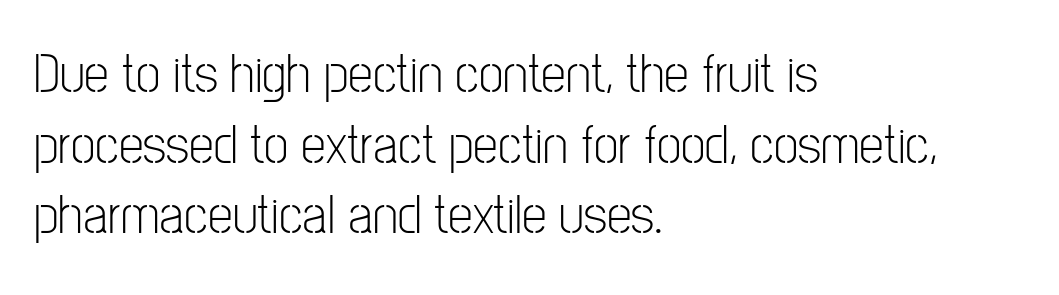
Q: Is the text bold? A: No.
Q: Is the text italic (slanted)? A: No, it is upright.
Q: Is the typeface a serif or a sans-serif typeface? A: Sans-serif.
Q: Is the text underlined? A: No.
Q: How is the paragraph aligned? A: Left-aligned.
Q: Is the spacing between letters normal or unusually wide? A: Normal.
Q: Is the spacing between lines tight, normal or loose? A: Normal.
Q: Width (condensed, normal, or wide)? A: Condensed.
Q: Stroke contrast? A: Low.
Q: x-height? A: Medium.
Q: Monospaced? A: No.
